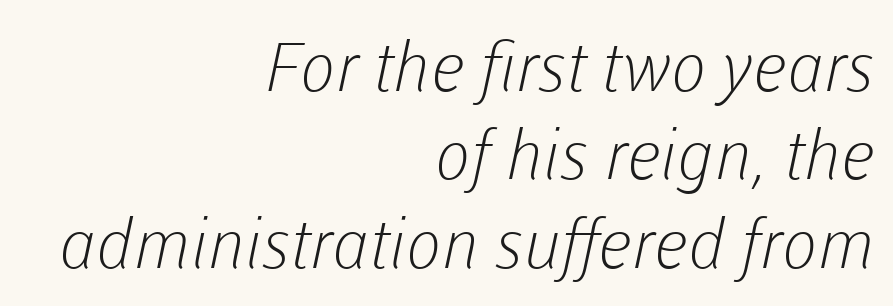
{"serif": "no", "bold": "no", "weight": "light", "width": "normal", "stroke_contrast": "low", "x_height": "medium", "monospaced": "no", "underline": "no", "align": "right", "line_spacing": "normal", "line_spacing_ratio": 1.3, "letter_spacing": "normal", "letter_spacing_em": 0.0, "glyph_px": 68}
